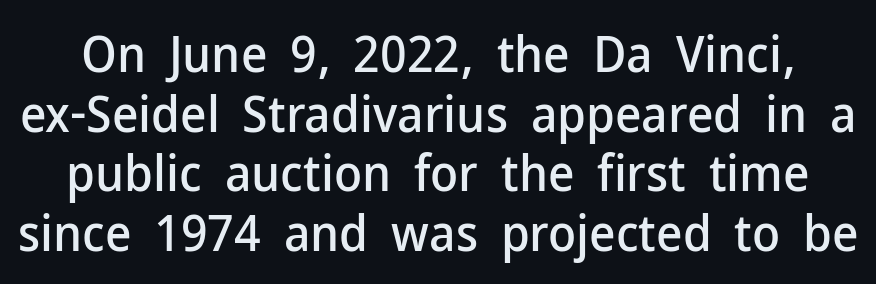
{"serif": "no", "italic": "no", "width": "normal", "stroke_contrast": "low", "x_height": "medium", "monospaced": "no", "underline": "no", "line_spacing_ratio": 1.17, "letter_spacing": "normal", "letter_spacing_em": 0.0, "glyph_px": 51}
